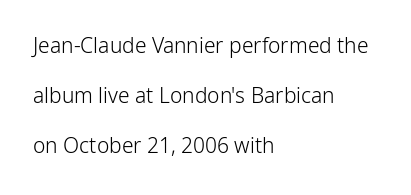
Horizontal bands of white between lines are thick stripes. Tracking here is standard; glyphs follow each other at the usual distance. A clean baseline with only descenders dipping below it. Line starts are locked; line ends wander. Posture: straight, roman, zero tilt.
